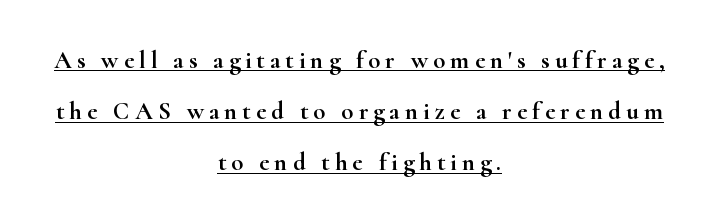
The image shows 25 px text type, upright; set centered, loose line spacing (2.05x), unusually wide letter spacing (+0.2 em), underlined.
